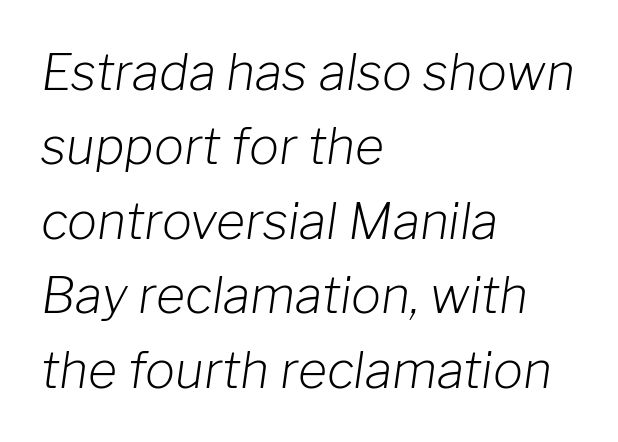
No extra ink here — the face is not bold. Has an underline been added? It has not. The face used here is rendered with its standard letterfit. The block of text has a typical density, with ordinary space between rows. Reading down the block, your eye returns to a fixed left position each line. The passage shown is typed in a proportional face where columns would drift.
